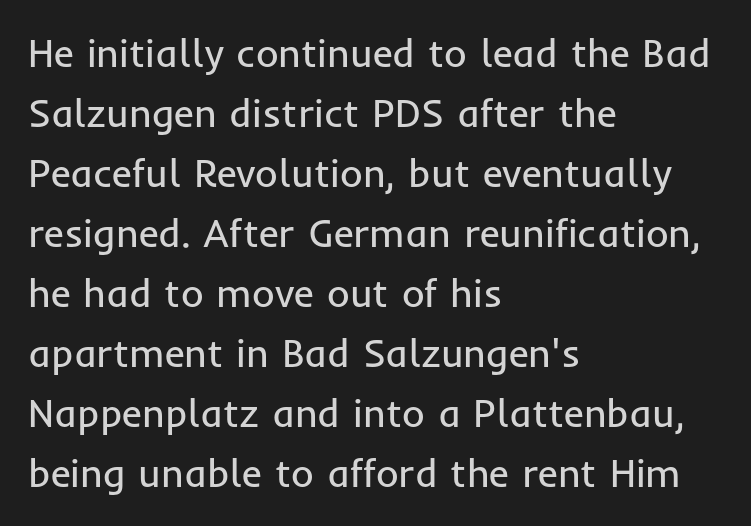
The image shows 39 px regular-weight sans-serif type, upright; set left-aligned, normal line spacing (1.54x), normal letter spacing, not underlined; low stroke contrast and a medium x-height.
